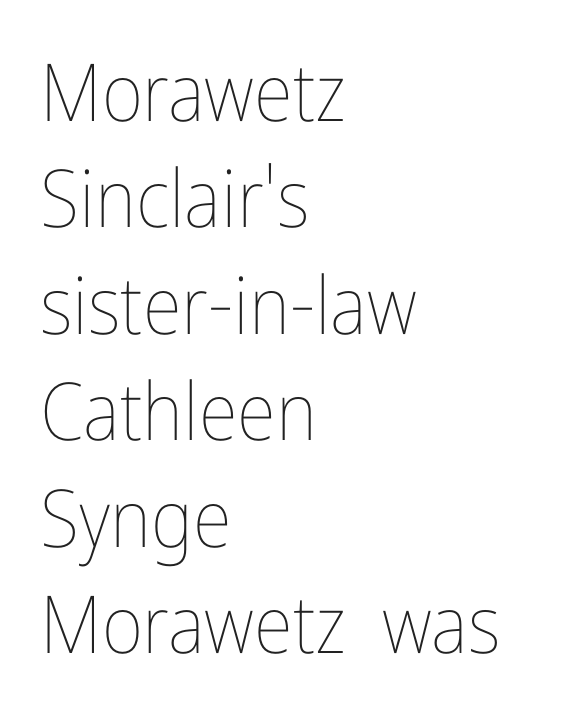
The image shows 80 px thin, condensed type, upright; set left-aligned, normal line spacing (1.33x), normal letter spacing, not underlined; low stroke contrast and a medium x-height.
